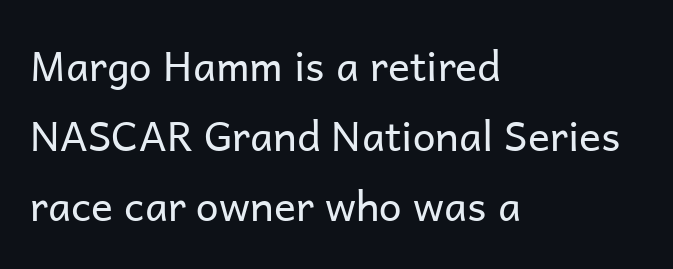
Q: Is the text bold? A: No.
Q: Is the text italic (slanted)? A: No, it is upright.
Q: Is the typeface a serif or a sans-serif typeface? A: Sans-serif.
Q: Is the text underlined? A: No.
Q: How is the paragraph aligned? A: Left-aligned.
Q: Is the spacing between letters normal or unusually wide? A: Normal.
Q: Width (condensed, normal, or wide)? A: Normal.
Q: Stroke contrast? A: Low.
Q: x-height? A: Medium.
Q: Monospaced? A: No.
